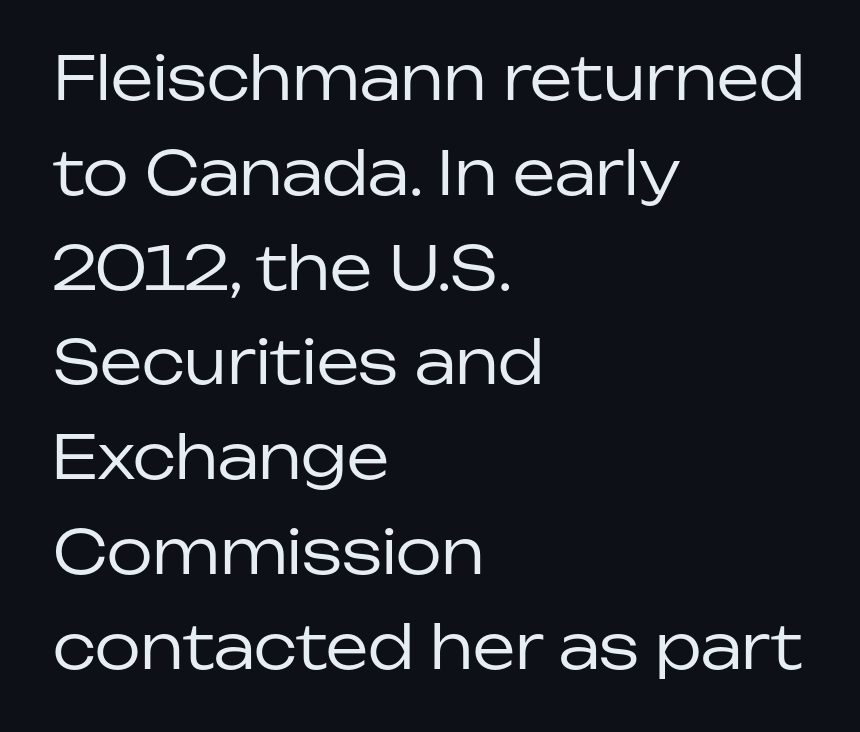
Q: Is the text bold? A: No.
Q: Is the text italic (slanted)? A: No, it is upright.
Q: Is the typeface a serif or a sans-serif typeface? A: Sans-serif.
Q: Is the text underlined? A: No.
Q: How is the paragraph aligned? A: Left-aligned.
Q: Is the spacing between letters normal or unusually wide? A: Normal.
Q: Is the spacing between lines tight, normal or loose? A: Normal.
Q: Width (condensed, normal, or wide)? A: Normal.
Q: Stroke contrast? A: Low.
Q: x-height? A: Medium.
Q: Monospaced? A: No.
